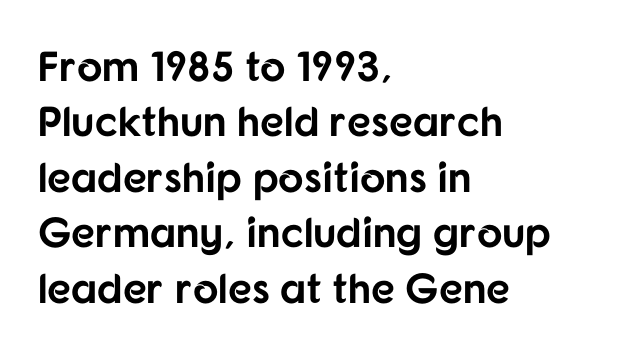
{"serif": "no", "italic": "no", "bold": "yes", "weight": "bold", "width": "normal", "stroke_contrast": "low", "x_height": "medium", "monospaced": "no", "underline": "no", "align": "left", "line_spacing": "normal", "line_spacing_ratio": 1.32, "letter_spacing": "normal", "letter_spacing_em": 0.0, "glyph_px": 42}
